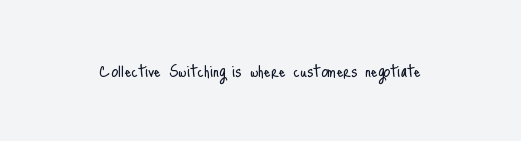
Q: Is the text bold? A: No.
Q: Is the text italic (slanted)? A: No, it is upright.
Q: Is the text underlined? A: No.
Q: Is the spacing between letters normal or unusually wide? A: Normal.
